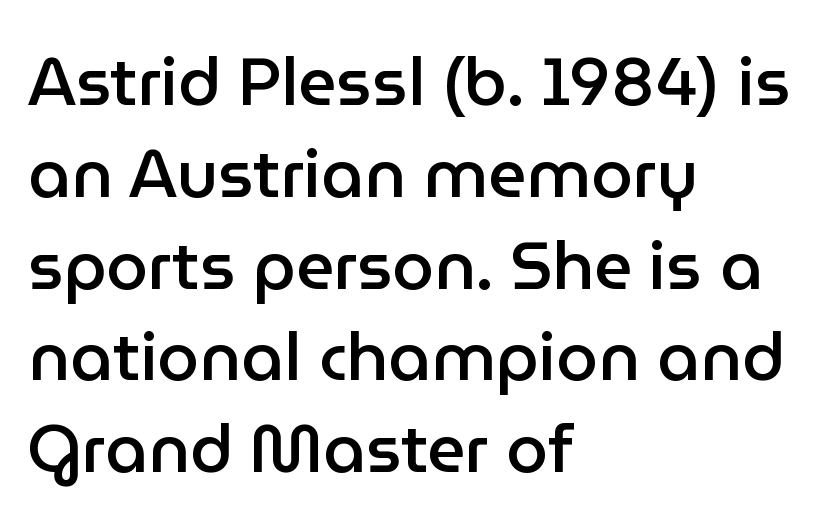
The image shows 67 px semibold sans-serif type, upright; set left-aligned, normal line spacing (1.37x), normal letter spacing, not underlined; low stroke contrast and a medium x-height.
